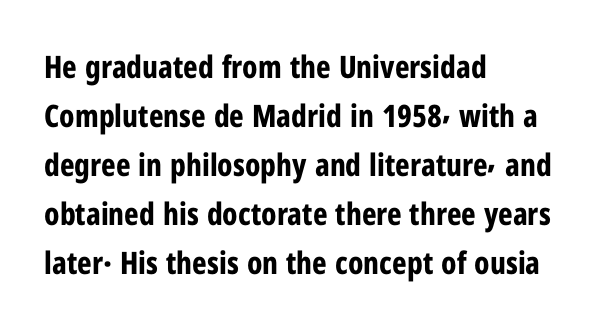
Q: Is the text bold? A: Yes.
Q: Is the text italic (slanted)? A: No, it is upright.
Q: Is the typeface a serif or a sans-serif typeface? A: Sans-serif.
Q: Is the text underlined? A: No.
Q: How is the paragraph aligned? A: Left-aligned.
Q: Is the spacing between letters normal or unusually wide? A: Normal.
Q: Is the spacing between lines tight, normal or loose? A: Normal.
Q: Width (condensed, normal, or wide)? A: Condensed.
Q: Stroke contrast? A: Low.
Q: x-height? A: Medium.
Q: Monospaced? A: No.
